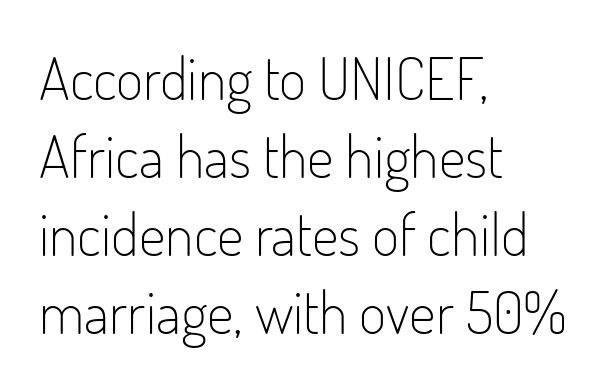
{"serif": "no", "italic": "no", "bold": "no", "weight": "light", "width": "condensed", "stroke_contrast": "low", "x_height": "small", "monospaced": "no", "underline": "no", "align": "left", "line_spacing": "normal", "line_spacing_ratio": 1.32, "letter_spacing": "normal", "letter_spacing_em": 0.0, "glyph_px": 59}
